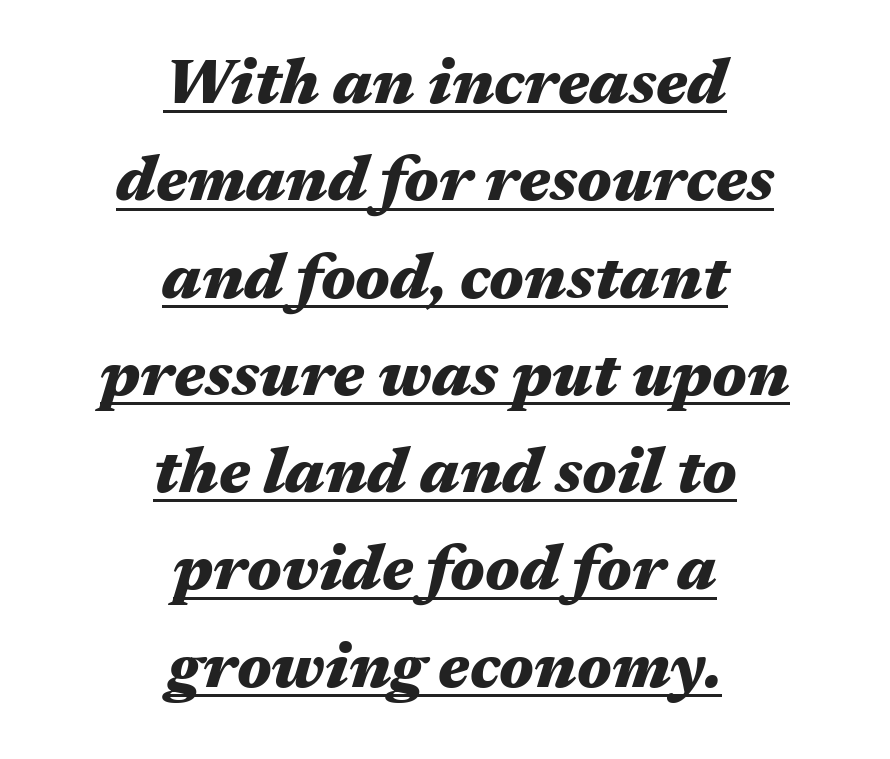
The image shows 64 px heavy, wide type, italic (leaning right); set centered, normal line spacing (1.52x), normal letter spacing, underlined; medium stroke contrast and a medium x-height.
